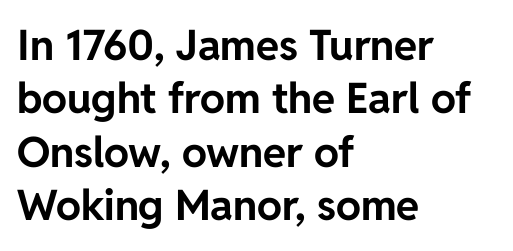
Short note: letters normally spaced. Is this a fixed-width face? No — the glyphs have proportional, varying widths. Interline gaps are of average width in this sample. Does the type have serifs? No, each stem ends abruptly. The letters stand upright; this is a roman face. The sample has been set heavy, in full bold.
